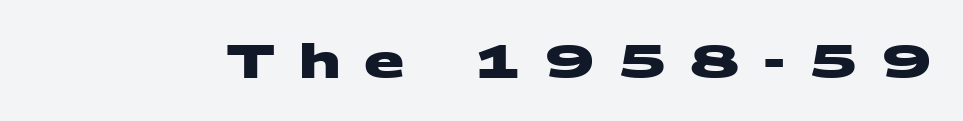
Q: Is the text bold? A: Yes.
Q: Is the typeface a serif or a sans-serif typeface? A: Sans-serif.
Q: Is the text underlined? A: No.
Q: Is the spacing between letters normal or unusually wide? A: Unusually wide.
Q: Width (condensed, normal, or wide)? A: Wide.
Q: Stroke contrast? A: Medium.
Q: x-height? A: Large.
Q: Monospaced? A: No.
